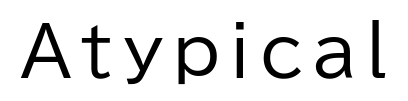
Q: Is the text bold? A: No.
Q: Is the text italic (slanted)? A: No, it is upright.
Q: Is the typeface a serif or a sans-serif typeface? A: Sans-serif.
Q: Is the text underlined? A: No.
Q: Width (condensed, normal, or wide)? A: Normal.
Q: Stroke contrast? A: Low.
Q: x-height? A: Medium.
Q: Monospaced? A: No.
